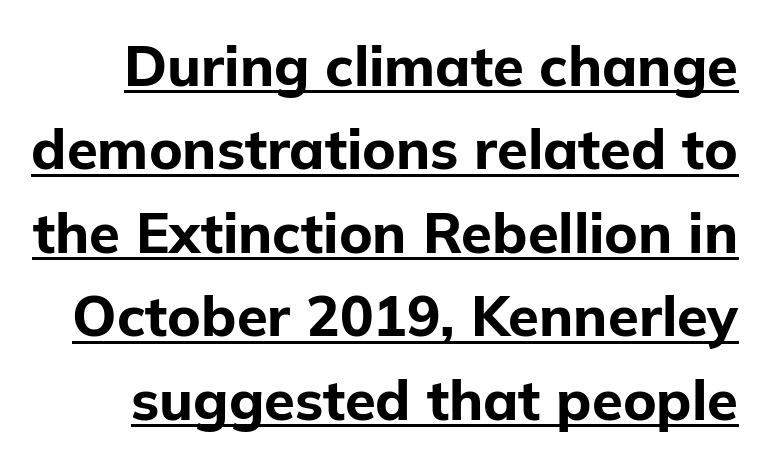
The image shows 56 px bold sans-serif type, upright; set normal line spacing (1.49x), normal letter spacing, underlined; low stroke contrast and a medium x-height.
